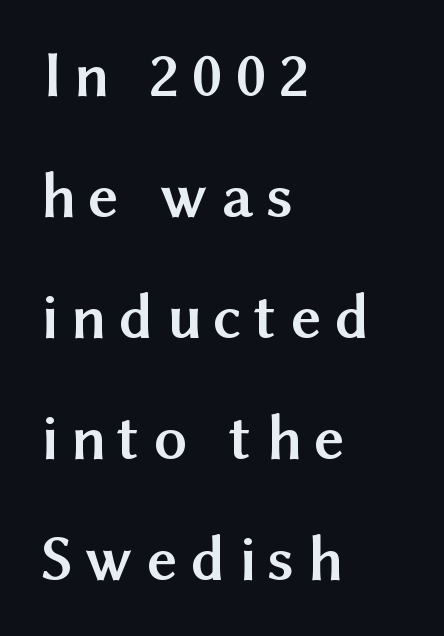
{"serif": "no", "italic": "no", "bold": "yes", "weight": "semibold", "width": "normal", "stroke_contrast": "medium", "x_height": "medium", "monospaced": "no", "underline": "no", "align": "left", "line_spacing_ratio": 1.86, "letter_spacing": "wide", "letter_spacing_em": 0.21, "glyph_px": 65}
